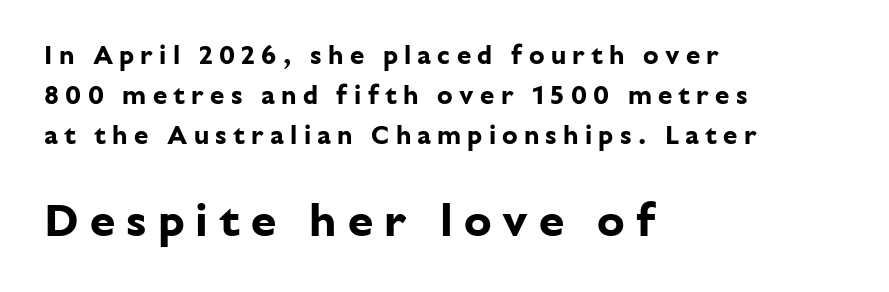
Q: Is the text bold? A: Yes.
Q: Is the text italic (slanted)? A: No, it is upright.
Q: Is the typeface a serif or a sans-serif typeface? A: Sans-serif.
Q: Is the text underlined? A: No.
Q: How is the paragraph aligned? A: Left-aligned.
Q: Is the spacing between letters normal or unusually wide? A: Unusually wide.
Q: Is the spacing between lines tight, normal or loose? A: Normal.
Q: Which block of text is set in a larger size, the first (top) or the second (bottom)? A: The second (bottom) one.
Q: Width (condensed, normal, or wide)? A: Normal.
Q: Stroke contrast? A: Low.
Q: x-height? A: Medium.
Q: Monospaced? A: No.
